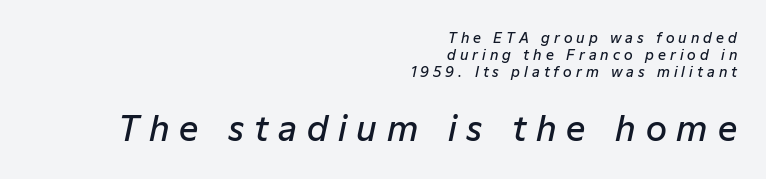
The image shows 34 px semibold type, italic (leaning right); set right-aligned, line spacing 1.21x, unusually wide letter spacing (+0.29 em), not underlined; the second (bottom) block is 2.43x larger; low stroke contrast and a medium x-height.
